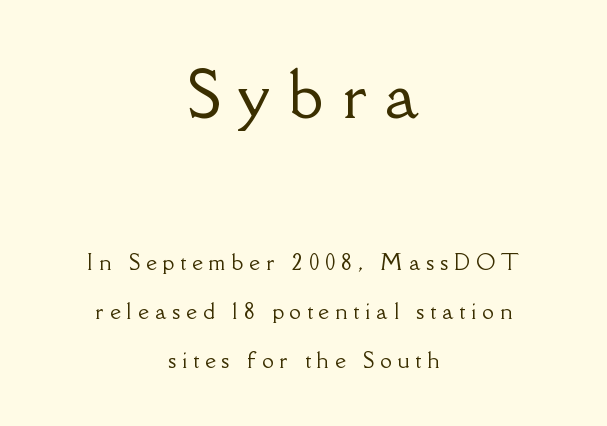
The image shows 63 px serif type, upright; set centered, loose line spacing (2.33x), unusually wide letter spacing (+0.29 em), not underlined; the first (top) block is 3.0x larger; low stroke contrast and a small x-height.
